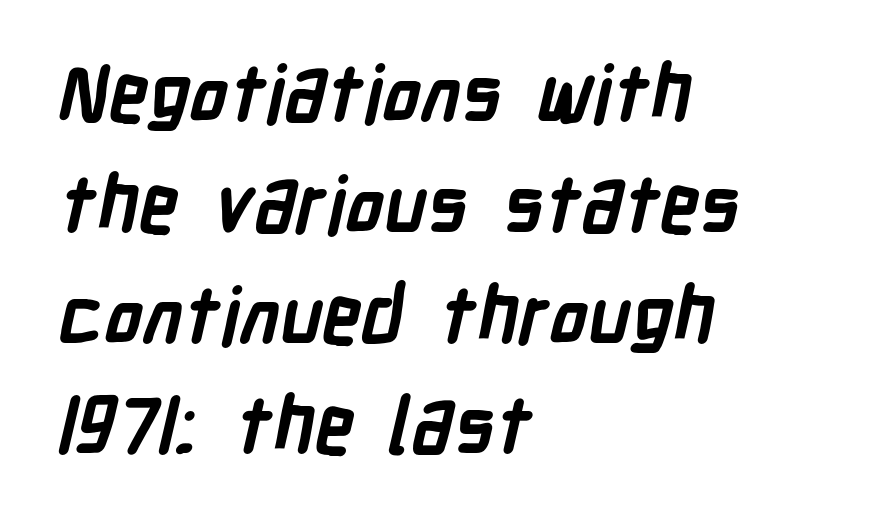
{"serif": "no", "bold": "yes", "weight": "semibold", "width": "condensed", "stroke_contrast": "low", "x_height": "medium", "monospaced": "no", "underline": "no", "align": "left", "line_spacing": "normal", "line_spacing_ratio": 1.42, "letter_spacing": "normal", "letter_spacing_em": 0.0, "glyph_px": 78}
